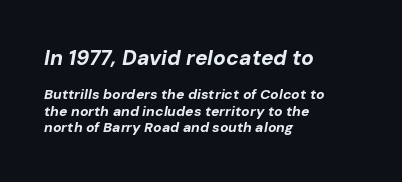
The paragraph has a hard left edge and a soft right edge. A typesetter would call this zero additional tracking. Pretty heavy lettering here — definitely bold. This sample uses an oblique cut, with every glyph tilted off the vertical. Character size in the leading block exceeds that of the trailing block. The baseline area is clear.
